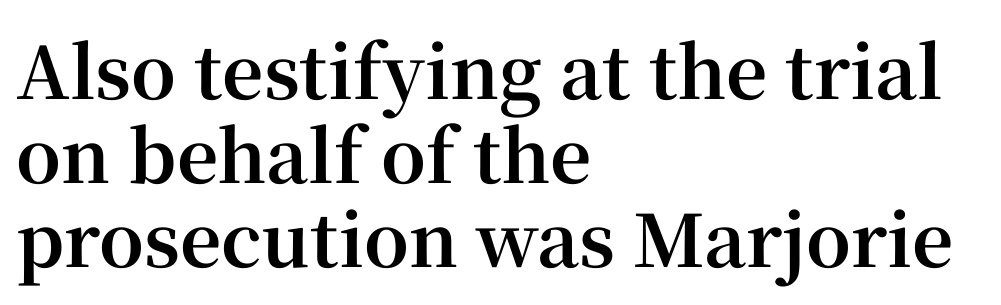
The image shows 72 px bold serif type, upright; set left-aligned, line spacing 1.17x, normal letter spacing, not underlined; high stroke contrast and a medium x-height.
